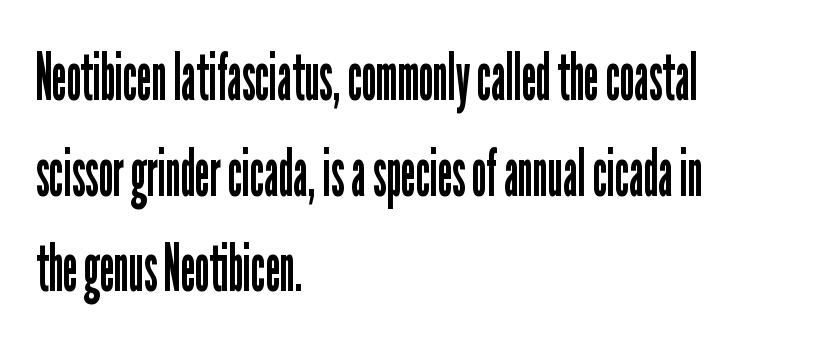
The image shows 66 px regular-weight, condensed sans-serif type, upright; set left-aligned, normal line spacing (1.45x), normal letter spacing, not underlined; low stroke contrast and a medium x-height.
